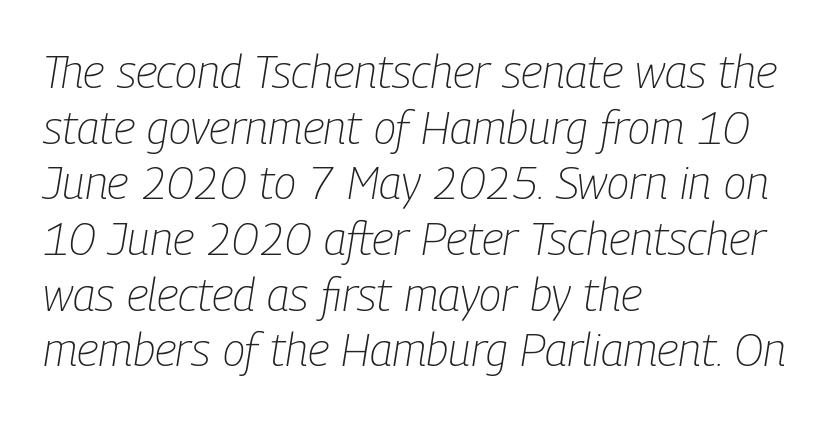
{"italic": "yes", "lean": "right", "slant_degrees": 9, "bold": "no", "weight": "light", "width": "condensed", "stroke_contrast": "low", "x_height": "medium", "monospaced": "no", "underline": "no", "align": "left", "line_spacing_ratio": 1.21, "letter_spacing": "normal", "letter_spacing_em": 0.0, "glyph_px": 46}
